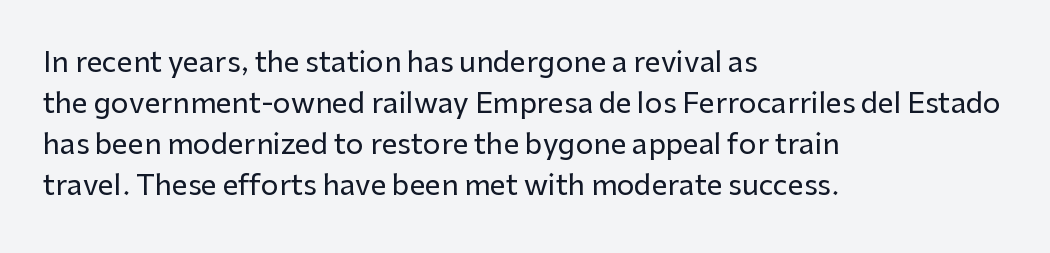
In terms of letterform style, serifs are entirely absent. This sample has the flowing, uneven cadence of proportional lettering. Ascenders rise straight up at ninety degrees. In terms of leading, this rendering sits right in the middle. Lines of text with bare space underneath.
